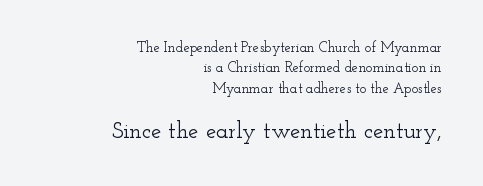
The image shows 23 px text type, upright; set right-aligned, normal line spacing (1.45x), normal letter spacing, not underlined; the second (bottom) block is 1.64x larger.
